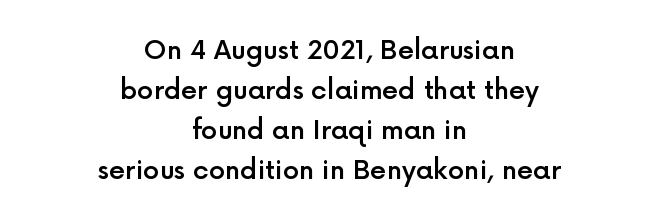
Strokes here are thickened, but only to semibold level. Nobody drew a line under any word here. Is there much room between lines? A standard amount, neither cramped nor airy. The rendering positions every line midway between the sides. This is roman type, the default non-slanted kind.
